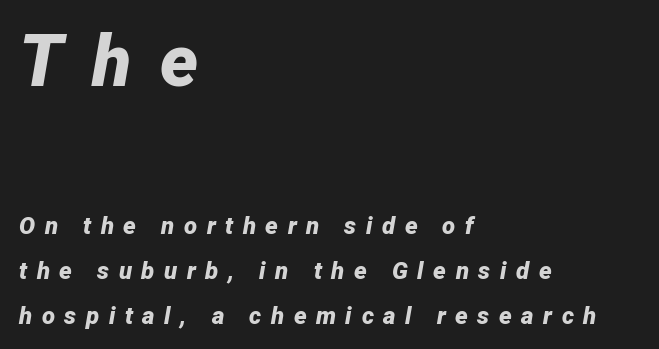
{"italic": "yes", "lean": "right", "slant_degrees": 12, "bold": "yes", "weight": "bold", "width": "normal", "stroke_contrast": "low", "x_height": "medium", "monospaced": "no", "underline": "no", "align": "left", "line_spacing_ratio": 1.87, "letter_spacing": "wide", "letter_spacing_em": 0.4, "larger_block": "first", "size_ratio": 3.0, "glyph_px": 72}
